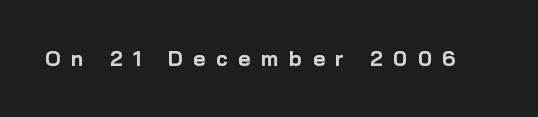
{"italic": "no", "bold": "yes", "underline": "no", "letter_spacing": "wide", "letter_spacing_em": 0.5, "glyph_px": 21}
